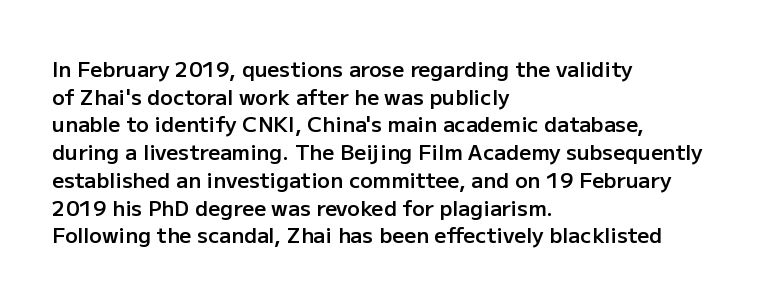
These words are printed semibold, heavier than regular yet not bold. Does the lettering tilt? It doesn't — this is upright. The area under the type is left untouched. Alignment: flush left.
